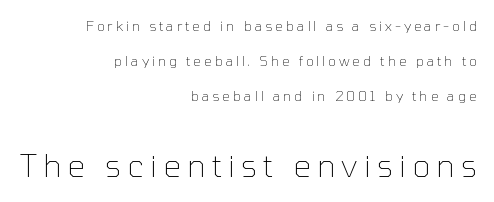
Glance below the letters and you will spot only blank space. These lines are rendered in a variable-pitch font. Reading down the block, your eye finds every line finishing at a fixed right position. In terms of leading, this rendering errs on the spacious side.
